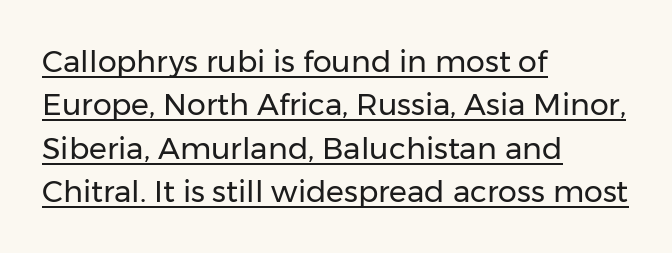
The image shows 30 px regular-weight sans-serif type, upright; set left-aligned, normal line spacing (1.45x), normal letter spacing, underlined; low stroke contrast and a medium x-height.
